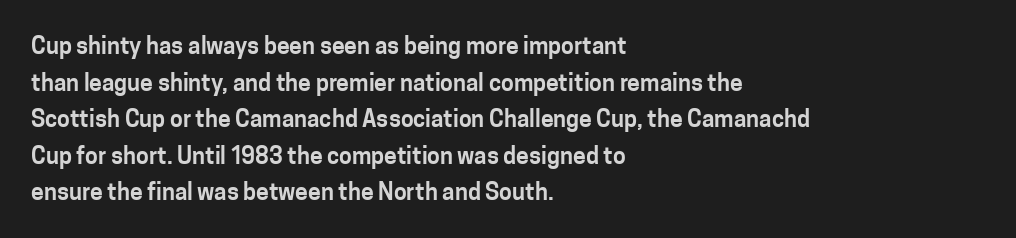
Q: Is the text italic (slanted)? A: No, it is upright.
Q: Is the text underlined? A: No.
Q: How is the paragraph aligned? A: Left-aligned.
Q: Is the spacing between letters normal or unusually wide? A: Normal.
Q: Is the spacing between lines tight, normal or loose? A: Normal.
